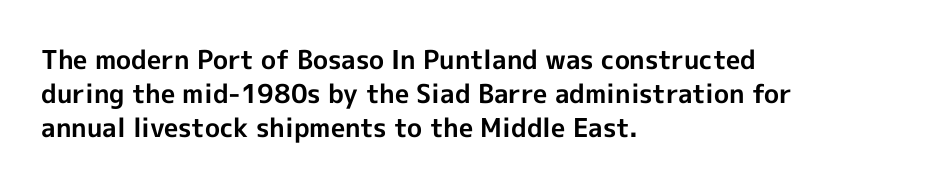
The image shows 26 px bold type, upright; set left-aligned, normal line spacing (1.31x), normal letter spacing, not underlined.
